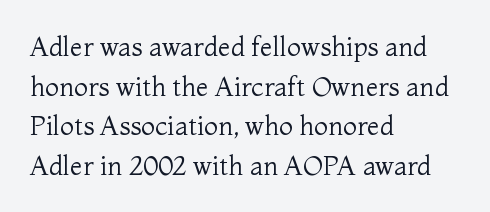
Q: Is the text bold? A: No.
Q: Is the text italic (slanted)? A: No, it is upright.
Q: Is the text underlined? A: No.
Q: How is the paragraph aligned? A: Left-aligned.
Q: Is the spacing between letters normal or unusually wide? A: Normal.
Q: Is the spacing between lines tight, normal or loose? A: Normal.
